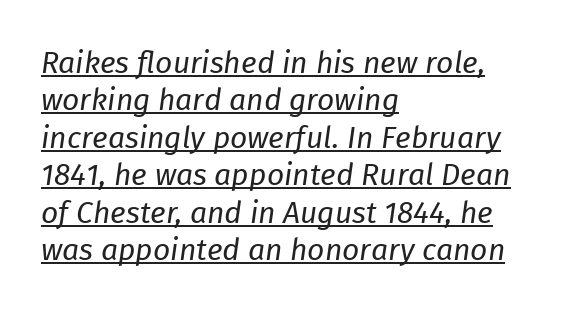
Caption: face not bold, strokes unweighted. Line spacing here is normal. When letters slant like this, we call the style italic. Honestly, the letter spacing is just normal — you wouldn't notice it.
